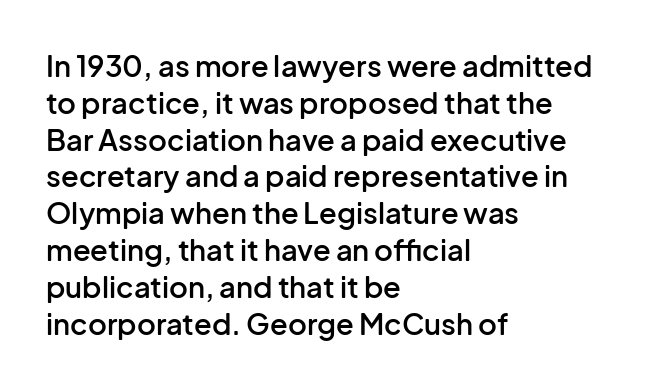
Q: Is the text bold? A: Semi-bold.
Q: Is the text italic (slanted)? A: No, it is upright.
Q: Is the typeface a serif or a sans-serif typeface? A: Sans-serif.
Q: Is the text underlined? A: No.
Q: How is the paragraph aligned? A: Left-aligned.
Q: Is the spacing between letters normal or unusually wide? A: Normal.
Q: Is the spacing between lines tight, normal or loose? A: Normal.
Q: Width (condensed, normal, or wide)? A: Normal.
Q: Stroke contrast? A: Low.
Q: x-height? A: Medium.
Q: Monospaced? A: No.
